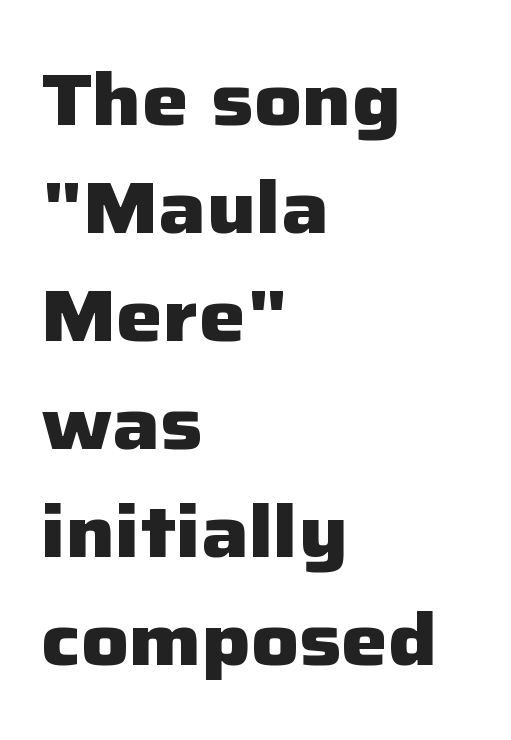
Q: Is the text bold? A: Yes.
Q: Is the text italic (slanted)? A: No, it is upright.
Q: Is the typeface a serif or a sans-serif typeface? A: Sans-serif.
Q: Is the text underlined? A: No.
Q: How is the paragraph aligned? A: Left-aligned.
Q: Is the spacing between letters normal or unusually wide? A: Normal.
Q: Is the spacing between lines tight, normal or loose? A: Normal.
Q: Width (condensed, normal, or wide)? A: Normal.
Q: Stroke contrast? A: Low.
Q: x-height? A: Medium.
Q: Monospaced? A: No.
